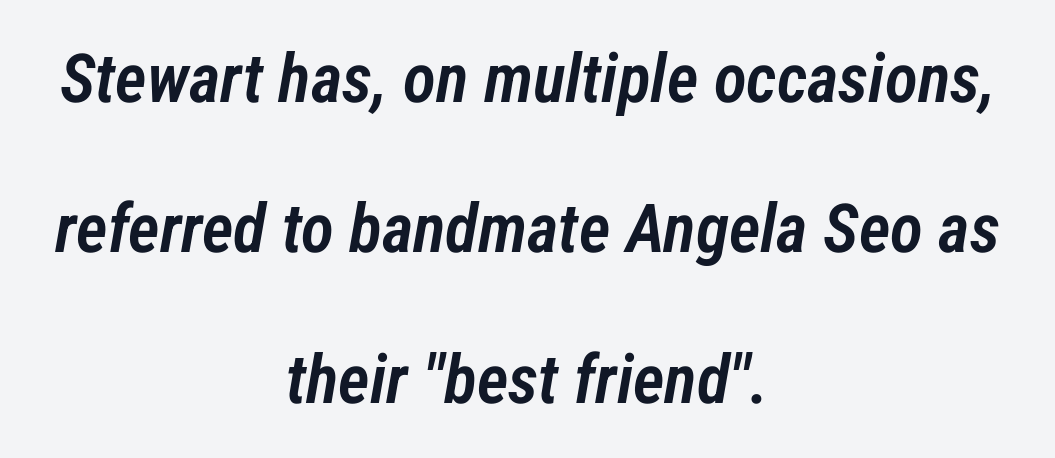
{"italic": "yes", "lean": "right", "slant_degrees": 12, "bold": "semi", "weight": "semibold", "width": "condensed", "stroke_contrast": "low", "x_height": "medium", "monospaced": "no", "underline": "no", "align": "center", "line_spacing": "loose", "line_spacing_ratio": 2.21, "letter_spacing": "normal", "letter_spacing_em": 0.0, "glyph_px": 68}
